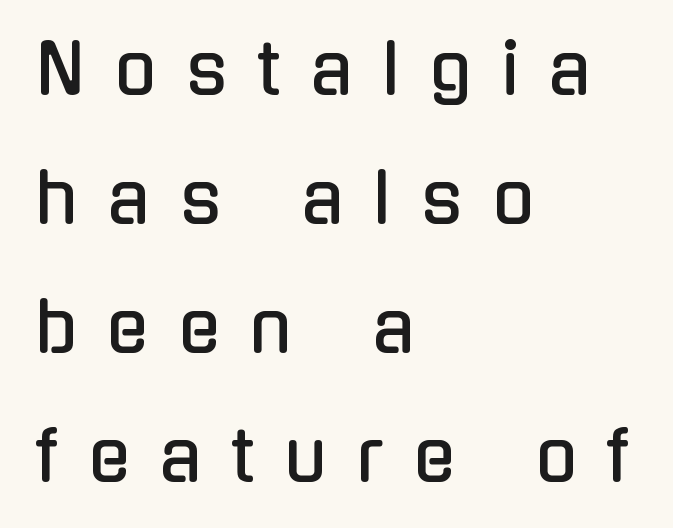
In CSS terms this would be text-align: left. If you drew a line through each stem, it would be perfectly vertical. Descenders hang freely into open space. Regarding serifs, this sample does without them. These lines have a slow, spaced-out rhythm from letter to letter. The passage shown is typed in a proportional face where columns would drift.
